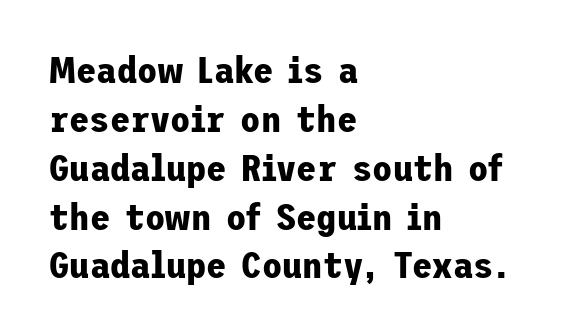
{"serif": "no", "italic": "no", "bold": "yes", "weight": "bold", "width": "normal", "stroke_contrast": "low", "x_height": "medium", "underline": "no", "align": "left", "line_spacing": "normal", "line_spacing_ratio": 1.32, "letter_spacing": "normal", "letter_spacing_em": 0.0, "glyph_px": 37}
